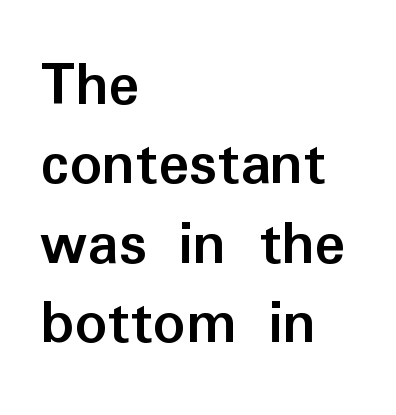
Casual observation: everything's shoved over to the left. This sample uses a sans-serif face. The face used here is proportionally spaced, like ordinary book or web type. This rendering features lettering with no underline. The letters stand straight up with perfectly vertical stems. Glyph-to-glyph distance matches everyday printed text.
